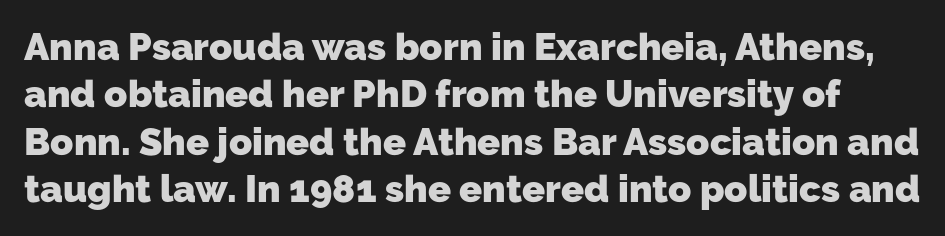
Its strokes are broad and dark, the hallmark of bold type. The passage shown is typed in a proportional face where columns would drift. Beneath every word, the page is bare. Nothing sits at the stroke ends, so this counts as sans-serif. The passage shown has conventional tracking throughout. The passage shown stacks its lines at a standard gap.
